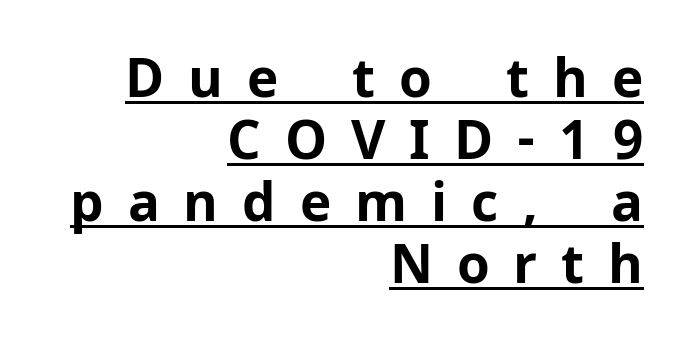
The image shows 53 px bold sans-serif type, upright; set right-aligned, line spacing 1.17x, unusually wide letter spacing (+0.45 em), underlined; low stroke contrast and a medium x-height.
